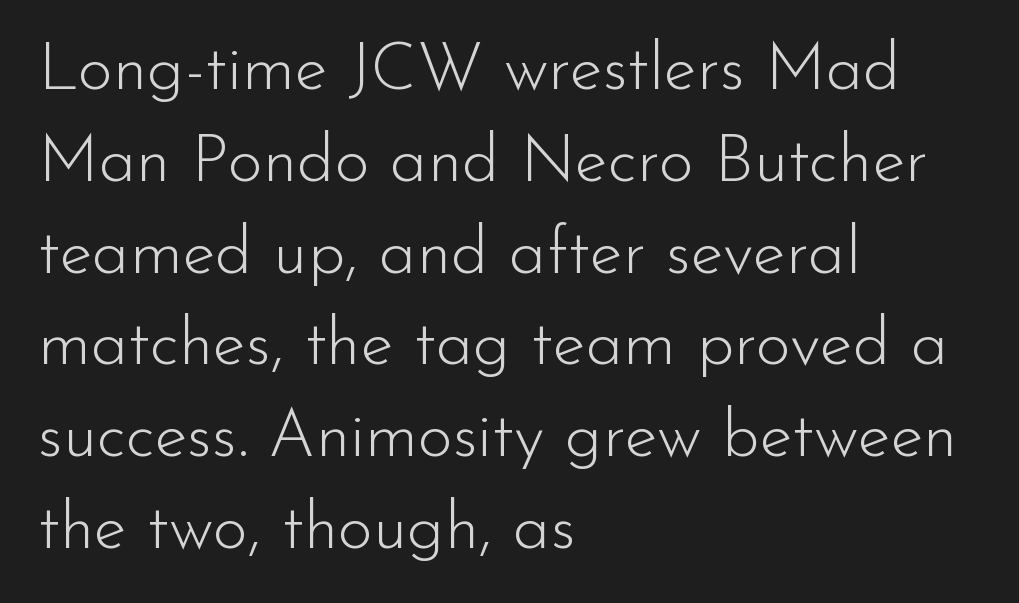
{"serif": "no", "italic": "no", "bold": "no", "weight": "light", "width": "normal", "stroke_contrast": "low", "x_height": "small", "monospaced": "no", "underline": "no", "align": "left", "line_spacing": "normal", "line_spacing_ratio": 1.37, "letter_spacing": "normal", "letter_spacing_em": 0.0, "glyph_px": 67}
